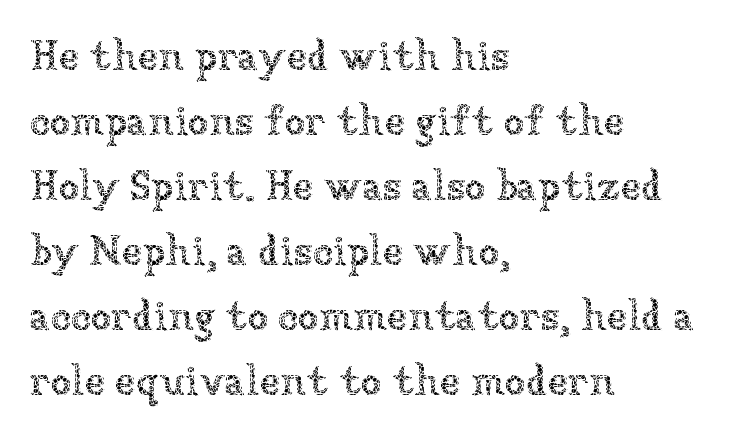
The image shows 42 px thin type, upright; set left-aligned, normal line spacing (1.55x), normal letter spacing, not underlined; low stroke contrast and a medium x-height.
